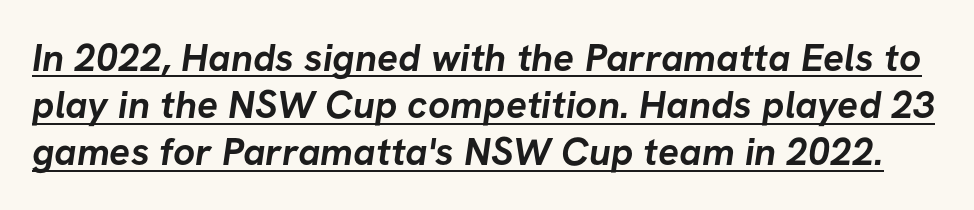
Has an underline been added? It has. You'd pick this weight for a headline — it's a proper bold. Nothing sits at the stroke ends, so this counts as sans-serif. Standard letterfit; no display-style spreading of the glyphs. Looks like regular typesetting: each glyph gets only the width it needs.
